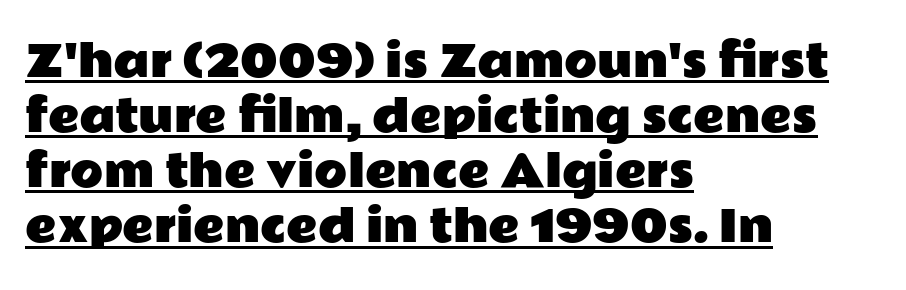
{"serif": "no", "italic": "no", "width": "wide", "stroke_contrast": "low", "x_height": "medium", "monospaced": "no", "underline": "yes", "align": "left", "line_spacing": "normal", "line_spacing_ratio": 1.28, "letter_spacing": "normal", "letter_spacing_em": 0.0, "glyph_px": 43}
